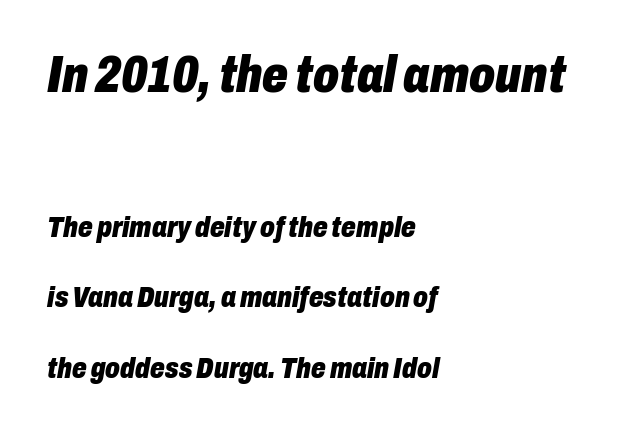
Q: Is the text bold? A: Yes.
Q: Is the text italic (slanted)? A: Yes, it leans right by about 10 degrees.
Q: Is the text underlined? A: No.
Q: How is the paragraph aligned? A: Left-aligned.
Q: Is the spacing between letters normal or unusually wide? A: Normal.
Q: Is the spacing between lines tight, normal or loose? A: Loose.
Q: Which block of text is set in a larger size, the first (top) or the second (bottom)? A: The first (top) one.
Q: Width (condensed, normal, or wide)? A: Condensed.
Q: Stroke contrast? A: Low.
Q: x-height? A: Medium.
Q: Monospaced? A: No.
